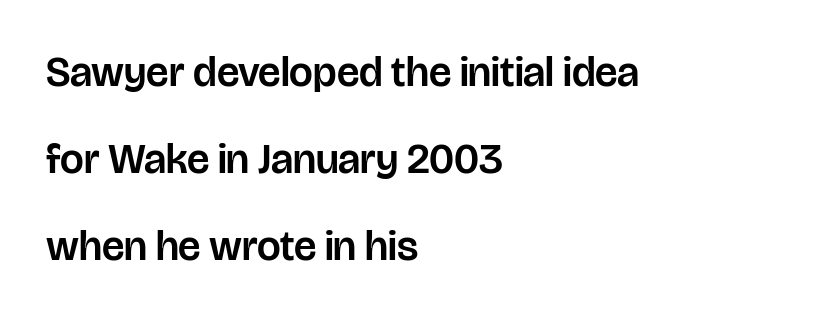
Q: Is the text italic (slanted)? A: No, it is upright.
Q: Is the typeface a serif or a sans-serif typeface? A: Sans-serif.
Q: Is the text underlined? A: No.
Q: How is the paragraph aligned? A: Left-aligned.
Q: Is the spacing between letters normal or unusually wide? A: Normal.
Q: Is the spacing between lines tight, normal or loose? A: Loose.
Q: Width (condensed, normal, or wide)? A: Normal.
Q: Stroke contrast? A: Low.
Q: x-height? A: Large.
Q: Monospaced? A: No.
